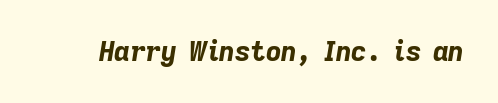
Each word holds together tightly as a unit, with standard inter-letter gaps. How heavy is the stroke? Heavy — this is a bold. These lines were composed using italics. Nobody drew a line under any word here.
